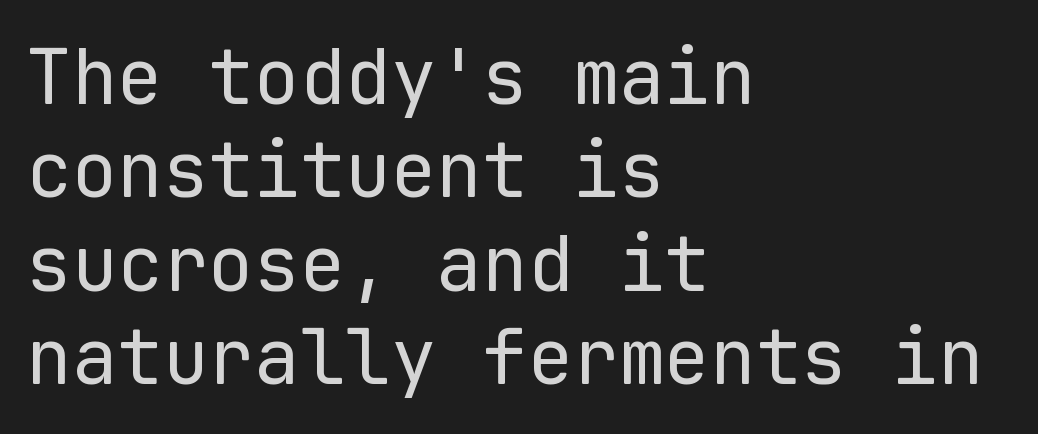
What stands out about the letter spacing? Nothing — it is the standard amount. Bare-footed words on every line. Does the type have serifs? No, each stem ends abruptly. Every character here occupies the same horizontal width, giving the sample a typewriter-like rhythm. Quick note: not italic, upright. One-word summary of the alignment: left.
